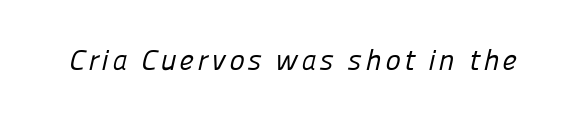
Q: Is the text bold? A: No.
Q: Is the typeface a serif or a sans-serif typeface? A: Sans-serif.
Q: Is the text underlined? A: No.
Q: Width (condensed, normal, or wide)? A: Normal.
Q: Stroke contrast? A: Low.
Q: x-height? A: Medium.
Q: Monospaced? A: No.
